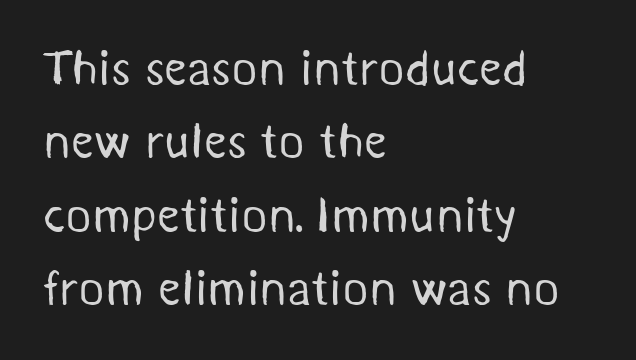
The image shows 50 px regular-weight sans-serif type; set left-aligned, normal line spacing (1.47x), normal letter spacing, not underlined; medium stroke contrast and a medium x-height.
